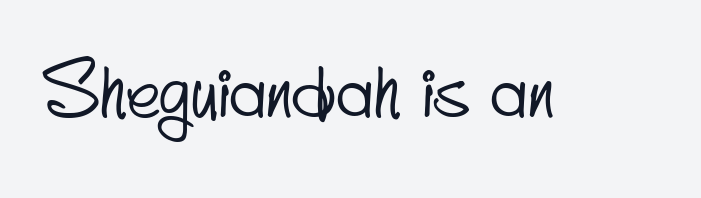
{"serif": "no", "width": "condensed", "stroke_contrast": "low", "x_height": "small", "monospaced": "no", "underline": "no", "letter_spacing": "normal", "letter_spacing_em": 0.0, "glyph_px": 74}
